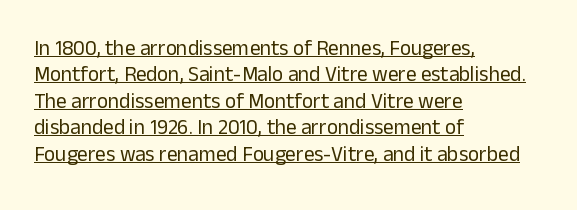
Q: Is the text bold? A: No.
Q: Is the text italic (slanted)? A: No, it is upright.
Q: Is the text underlined? A: Yes.
Q: How is the paragraph aligned? A: Left-aligned.
Q: Is the spacing between letters normal or unusually wide? A: Normal.
Q: Is the spacing between lines tight, normal or loose? A: Normal.
